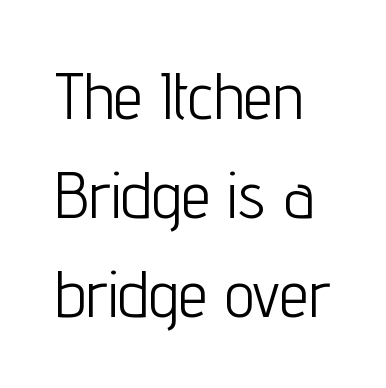
{"serif": "no", "italic": "no", "bold": "no", "weight": "light", "width": "condensed", "stroke_contrast": "low", "x_height": "medium", "monospaced": "no", "underline": "no", "align": "left", "line_spacing": "normal", "line_spacing_ratio": 1.5, "letter_spacing": "normal", "letter_spacing_em": 0.0, "glyph_px": 66}
